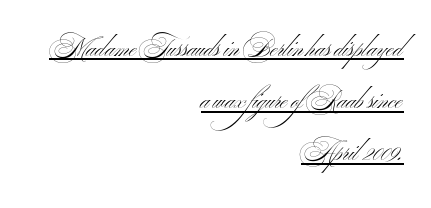
The image shows 24 px text type; set right-aligned, loose line spacing (2.17x), normal letter spacing, underlined.
